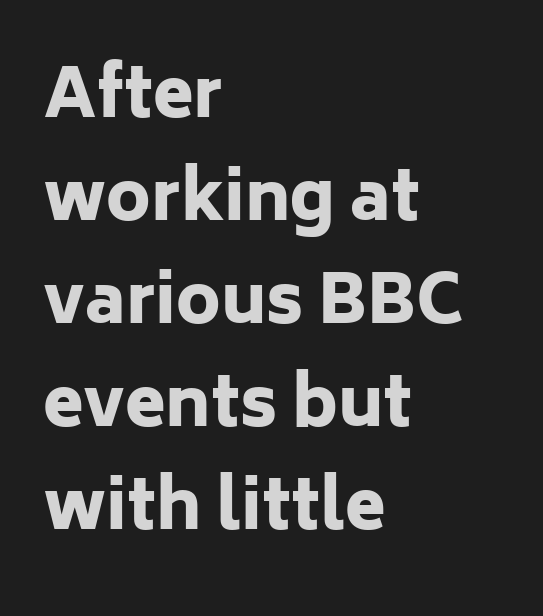
Q: Is the text bold? A: Yes.
Q: Is the text italic (slanted)? A: No, it is upright.
Q: Is the typeface a serif or a sans-serif typeface? A: Sans-serif.
Q: Is the text underlined? A: No.
Q: How is the paragraph aligned? A: Left-aligned.
Q: Is the spacing between letters normal or unusually wide? A: Normal.
Q: Is the spacing between lines tight, normal or loose? A: Normal.
Q: Width (condensed, normal, or wide)? A: Normal.
Q: Stroke contrast? A: Low.
Q: x-height? A: Medium.
Q: Monospaced? A: No.
